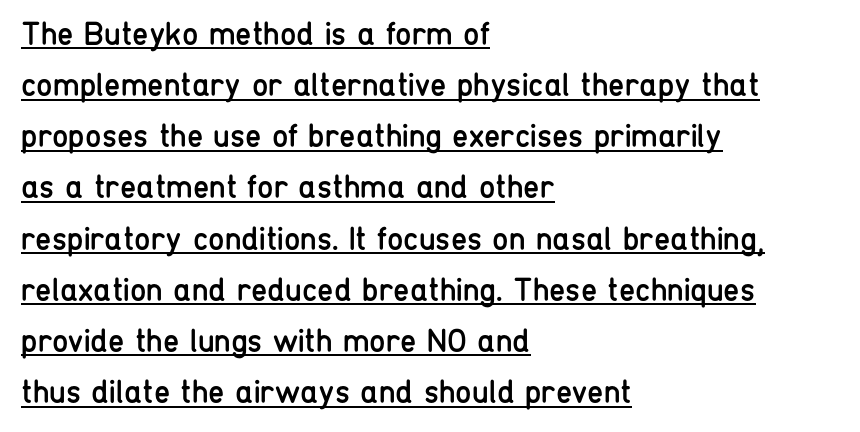
Q: Is the text bold? A: No.
Q: Is the text italic (slanted)? A: No, it is upright.
Q: Is the typeface a serif or a sans-serif typeface? A: Sans-serif.
Q: Is the text underlined? A: Yes.
Q: How is the paragraph aligned? A: Left-aligned.
Q: Is the spacing between letters normal or unusually wide? A: Normal.
Q: Is the spacing between lines tight, normal or loose? A: Normal.
Q: Width (condensed, normal, or wide)? A: Condensed.
Q: Stroke contrast? A: Low.
Q: x-height? A: Medium.
Q: Monospaced? A: No.
